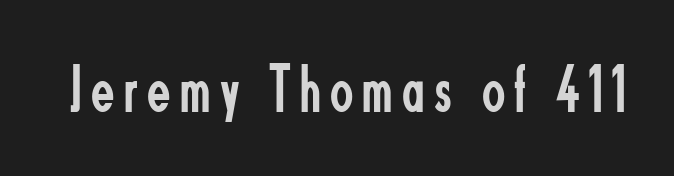
Q: Is the text bold? A: No.
Q: Is the text italic (slanted)? A: No, it is upright.
Q: Is the typeface a serif or a sans-serif typeface? A: Sans-serif.
Q: Is the text underlined? A: No.
Q: Width (condensed, normal, or wide)? A: Condensed.
Q: Stroke contrast? A: Low.
Q: x-height? A: Small.
Q: Monospaced? A: No.
